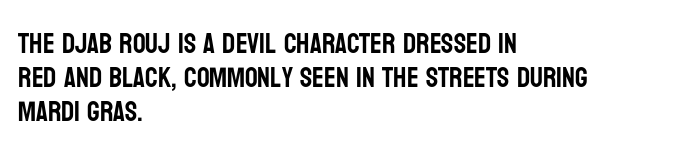
Q: Is the text italic (slanted)? A: No, it is upright.
Q: Is the typeface a serif or a sans-serif typeface? A: Sans-serif.
Q: Is the text underlined? A: No.
Q: How is the paragraph aligned? A: Left-aligned.
Q: Is the spacing between letters normal or unusually wide? A: Normal.
Q: Width (condensed, normal, or wide)? A: Condensed.
Q: Stroke contrast? A: Low.
Q: x-height? A: Large.
Q: Monospaced? A: No.
